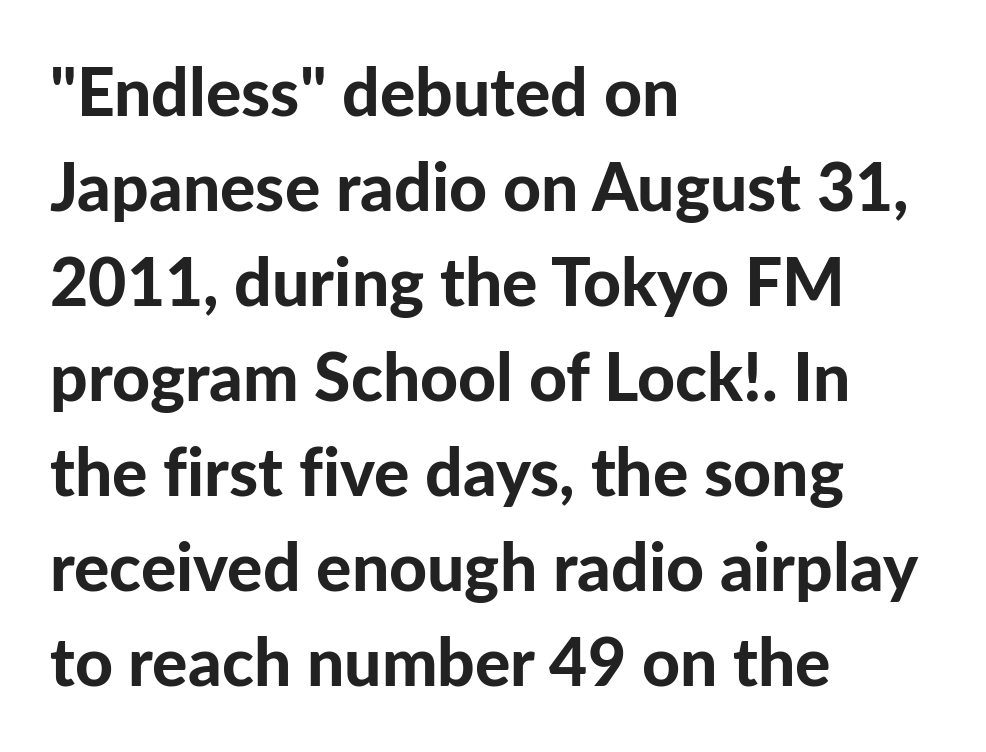
Q: Is the text bold? A: Yes.
Q: Is the text italic (slanted)? A: No, it is upright.
Q: Is the typeface a serif or a sans-serif typeface? A: Sans-serif.
Q: Is the text underlined? A: No.
Q: How is the paragraph aligned? A: Left-aligned.
Q: Is the spacing between letters normal or unusually wide? A: Normal.
Q: Is the spacing between lines tight, normal or loose? A: Normal.
Q: Width (condensed, normal, or wide)? A: Normal.
Q: Stroke contrast? A: Low.
Q: x-height? A: Medium.
Q: Monospaced? A: No.
